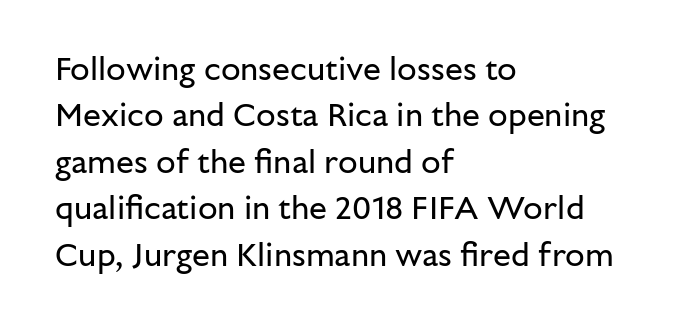
{"serif": "no", "italic": "no", "bold": "no", "weight": "regular", "width": "normal", "stroke_contrast": "low", "x_height": "medium", "monospaced": "no", "underline": "no", "align": "left", "line_spacing": "normal", "line_spacing_ratio": 1.45, "letter_spacing": "normal", "letter_spacing_em": 0.0, "glyph_px": 32}
